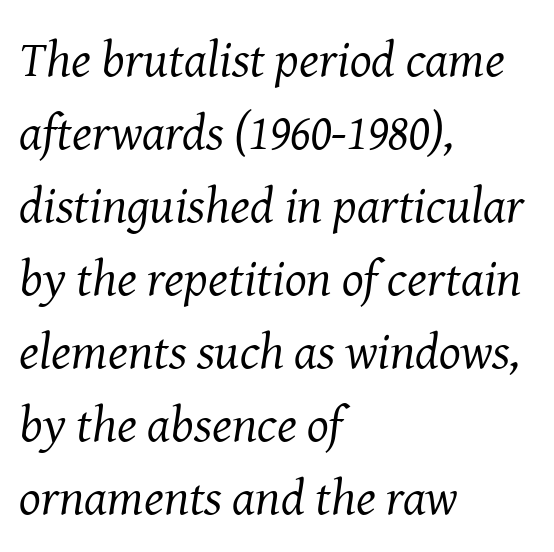
Q: Is the text bold? A: No.
Q: Is the text italic (slanted)? A: Yes, it leans right by about 8 degrees.
Q: Is the typeface a serif or a sans-serif typeface? A: Serif.
Q: Is the text underlined? A: No.
Q: How is the paragraph aligned? A: Left-aligned.
Q: Is the spacing between letters normal or unusually wide? A: Normal.
Q: Is the spacing between lines tight, normal or loose? A: Normal.
Q: Width (condensed, normal, or wide)? A: Normal.
Q: Stroke contrast? A: Medium.
Q: x-height? A: Medium.
Q: Monospaced? A: No.
